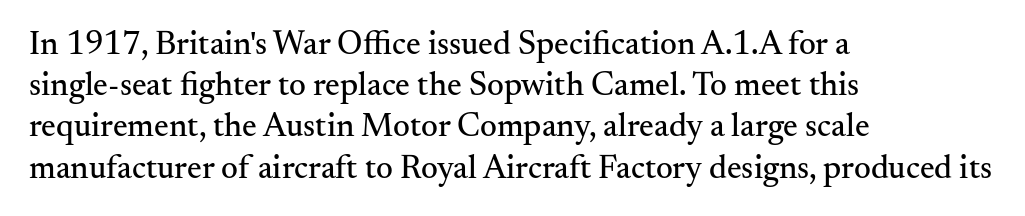
Q: Is the text italic (slanted)? A: No, it is upright.
Q: Is the typeface a serif or a sans-serif typeface? A: Serif.
Q: Is the text underlined? A: No.
Q: How is the paragraph aligned? A: Left-aligned.
Q: Is the spacing between letters normal or unusually wide? A: Normal.
Q: Is the spacing between lines tight, normal or loose? A: Normal.
Q: Width (condensed, normal, or wide)? A: Normal.
Q: Stroke contrast? A: Medium.
Q: x-height? A: Small.
Q: Monospaced? A: No.
